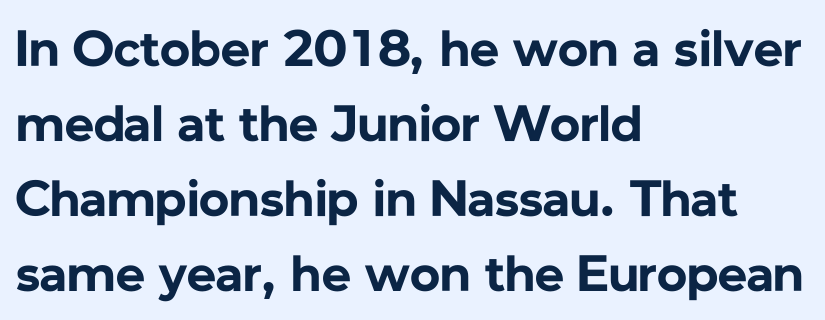
The image shows 51 px bold sans-serif type, upright; set left-aligned, normal line spacing (1.47x), normal letter spacing, not underlined; low stroke contrast and a medium x-height.
